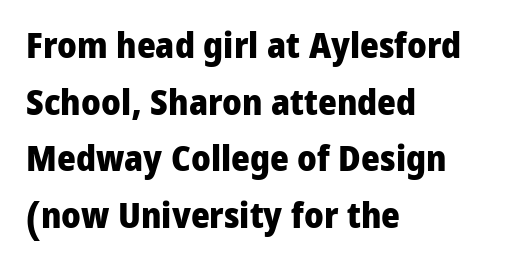
The image shows 36 px heavy sans-serif type, upright; set left-aligned, normal line spacing (1.57x), normal letter spacing, not underlined; low stroke contrast and a medium x-height.
